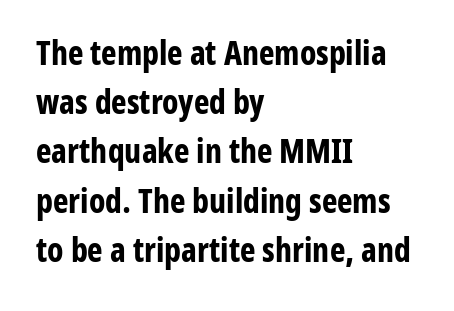
Q: Is the text bold? A: Yes.
Q: Is the text italic (slanted)? A: No, it is upright.
Q: Is the typeface a serif or a sans-serif typeface? A: Sans-serif.
Q: Is the text underlined? A: No.
Q: How is the paragraph aligned? A: Left-aligned.
Q: Is the spacing between letters normal or unusually wide? A: Normal.
Q: Is the spacing between lines tight, normal or loose? A: Normal.
Q: Width (condensed, normal, or wide)? A: Condensed.
Q: Stroke contrast? A: Low.
Q: x-height? A: Medium.
Q: Monospaced? A: No.
